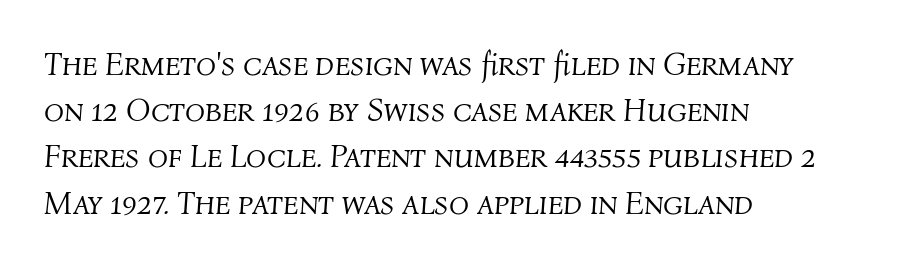
The image shows 33 px light type, italic (leaning right); set left-aligned, normal line spacing (1.4x), normal letter spacing, not underlined; medium stroke contrast and a medium x-height.
